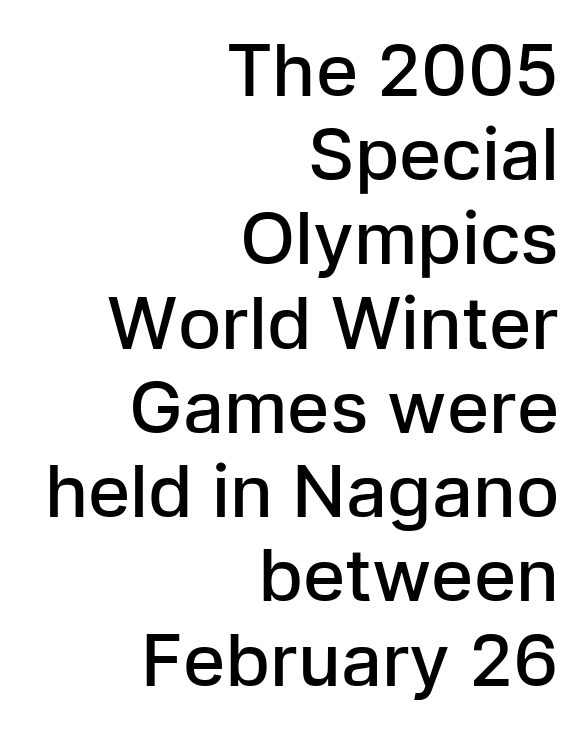
This rendering uses right alignment, leaving the left contour irregular. Look at the bottom of the vertical strokes: they stop flat, with no serifs. Typographic density is moderately raised because the face is semibold. Honestly, the letter spacing is just normal — you wouldn't notice it.
